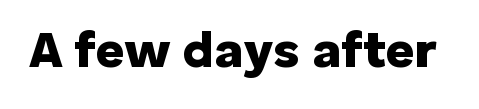
The image shows 50 px heavy sans-serif type, upright; set normal letter spacing, not underlined; low stroke contrast and a medium x-height.
